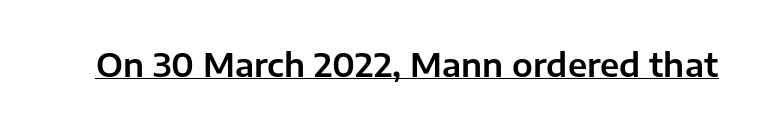
{"serif": "no", "italic": "no", "width": "normal", "stroke_contrast": "low", "x_height": "medium", "monospaced": "no", "underline": "yes", "letter_spacing": "normal", "letter_spacing_em": 0.0, "glyph_px": 33}
